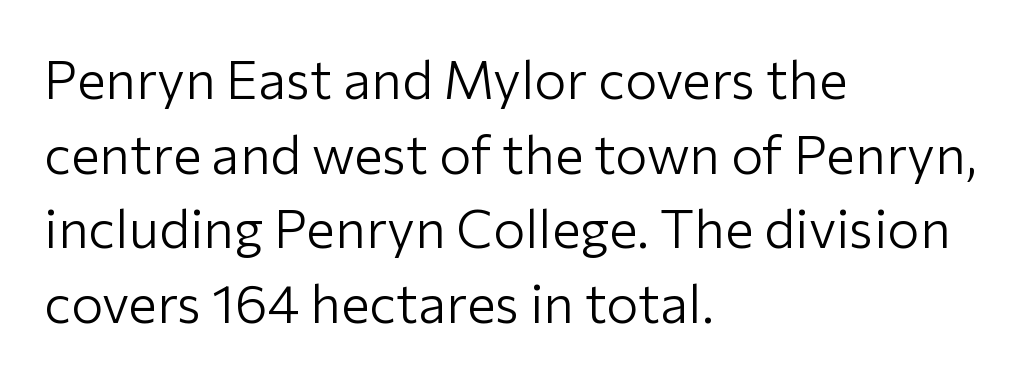
Q: Is the text bold? A: No.
Q: Is the text italic (slanted)? A: No, it is upright.
Q: Is the typeface a serif or a sans-serif typeface? A: Sans-serif.
Q: Is the text underlined? A: No.
Q: How is the paragraph aligned? A: Left-aligned.
Q: Is the spacing between letters normal or unusually wide? A: Normal.
Q: Is the spacing between lines tight, normal or loose? A: Normal.
Q: Width (condensed, normal, or wide)? A: Normal.
Q: Stroke contrast? A: Low.
Q: x-height? A: Medium.
Q: Monospaced? A: No.
